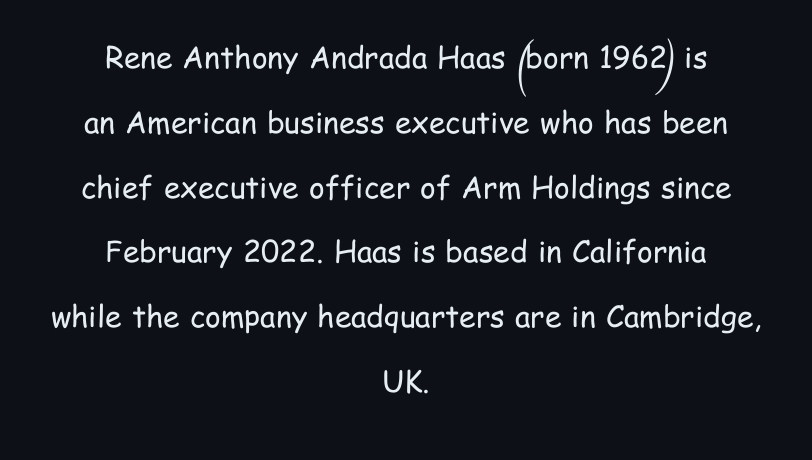
The image shows 30 px regular-weight, condensed sans-serif type, upright; set centered, loose line spacing (2.16x), normal letter spacing, not underlined; low stroke contrast and a medium x-height.
